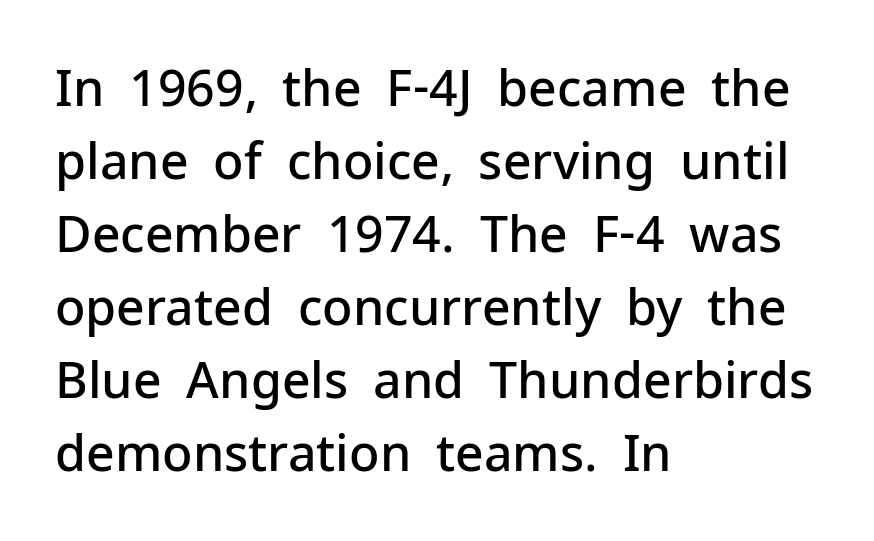
{"serif": "no", "italic": "no", "bold": "semi", "weight": "semibold", "width": "normal", "stroke_contrast": "low", "x_height": "medium", "monospaced": "no", "underline": "no", "align": "left", "line_spacing": "normal", "line_spacing_ratio": 1.46, "letter_spacing": "normal", "letter_spacing_em": 0.0, "glyph_px": 50}
